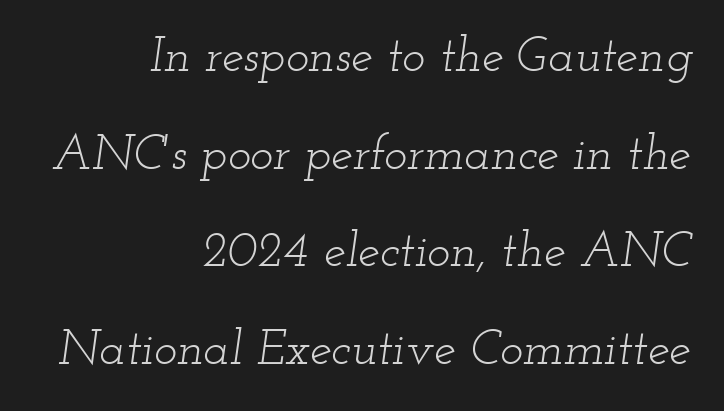
Q: Is the text bold? A: No.
Q: Is the text italic (slanted)? A: Yes, it leans right by about 12 degrees.
Q: Is the typeface a serif or a sans-serif typeface? A: Serif.
Q: Is the text underlined? A: No.
Q: How is the paragraph aligned? A: Right-aligned.
Q: Is the spacing between letters normal or unusually wide? A: Normal.
Q: Is the spacing between lines tight, normal or loose? A: Loose.
Q: Width (condensed, normal, or wide)? A: Wide.
Q: Stroke contrast? A: Low.
Q: x-height? A: Small.
Q: Monospaced? A: No.
